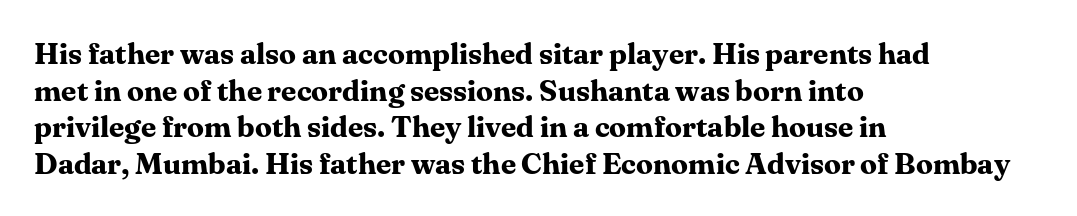
Q: Is the text bold? A: Yes.
Q: Is the text italic (slanted)? A: No, it is upright.
Q: Is the typeface a serif or a sans-serif typeface? A: Serif.
Q: Is the text underlined? A: No.
Q: How is the paragraph aligned? A: Left-aligned.
Q: Is the spacing between letters normal or unusually wide? A: Normal.
Q: Width (condensed, normal, or wide)? A: Normal.
Q: Stroke contrast? A: Medium.
Q: x-height? A: Medium.
Q: Monospaced? A: No.
